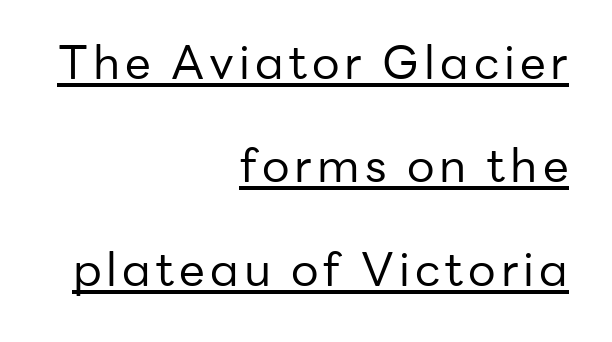
Observe the absence of serifs on each vertical stroke in this sample. Does the lettering tilt? It doesn't — this is upright. Reading down the column, the eye jumps a long way to each next line. The lettering is marked with a stroke running underneath it. The cut favours lightness, reaching ordinary text weight at its darkest.
